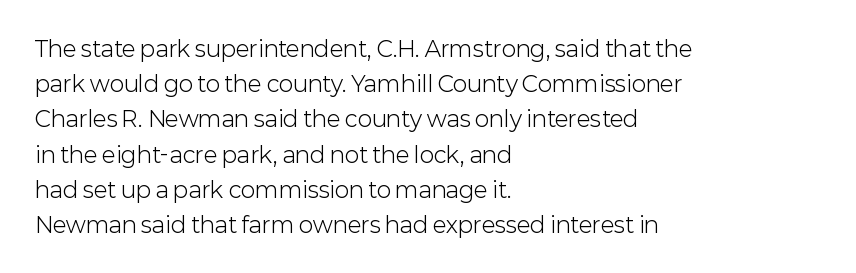
{"italic": "no", "bold": "no", "underline": "no", "align": "left", "line_spacing": "normal", "line_spacing_ratio": 1.6, "letter_spacing": "normal", "letter_spacing_em": 0.0, "glyph_px": 22}
